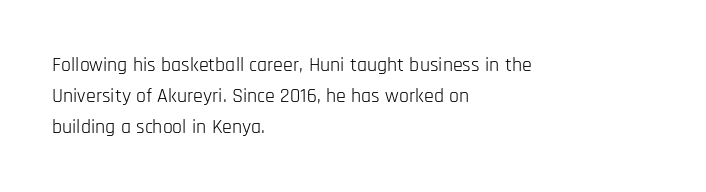
Q: Is the text bold? A: No.
Q: Is the text italic (slanted)? A: No, it is upright.
Q: Is the text underlined? A: No.
Q: How is the paragraph aligned? A: Left-aligned.
Q: Is the spacing between letters normal or unusually wide? A: Normal.
Q: Is the spacing between lines tight, normal or loose? A: Normal.
